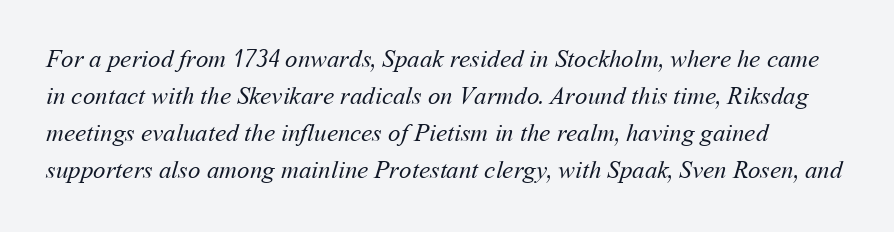
Q: Is the text bold? A: No.
Q: Is the text underlined? A: No.
Q: Is the spacing between letters normal or unusually wide? A: Normal.
Q: Is the spacing between lines tight, normal or loose? A: Normal.
